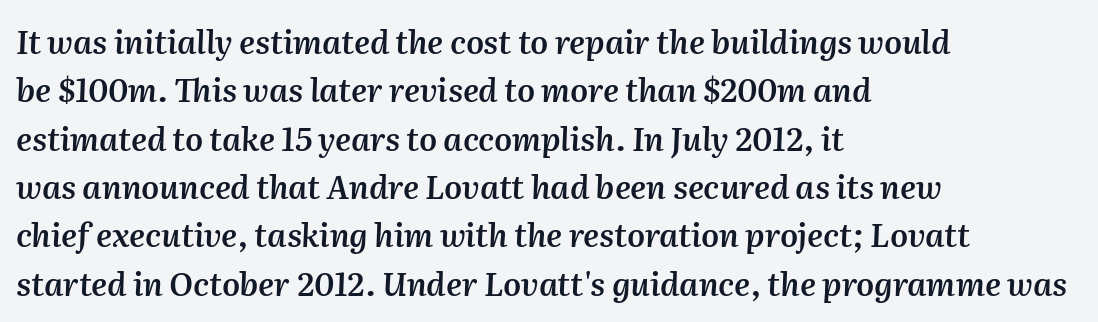
{"italic": "yes", "lean": "right", "slant_degrees": 2, "bold": "semi", "weight": "semibold", "width": "normal", "stroke_contrast": "medium", "x_height": "medium", "monospaced": "no", "underline": "no", "align": "left", "line_spacing": "normal", "line_spacing_ratio": 1.51, "letter_spacing": "normal", "letter_spacing_em": 0.0, "glyph_px": 32}
